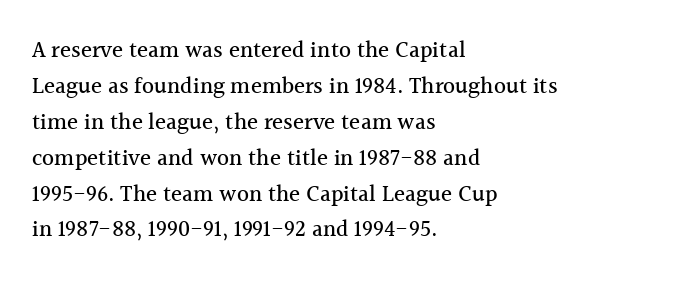
The image shows 23 px text type, upright; set left-aligned, normal line spacing (1.56x), normal letter spacing, not underlined.
